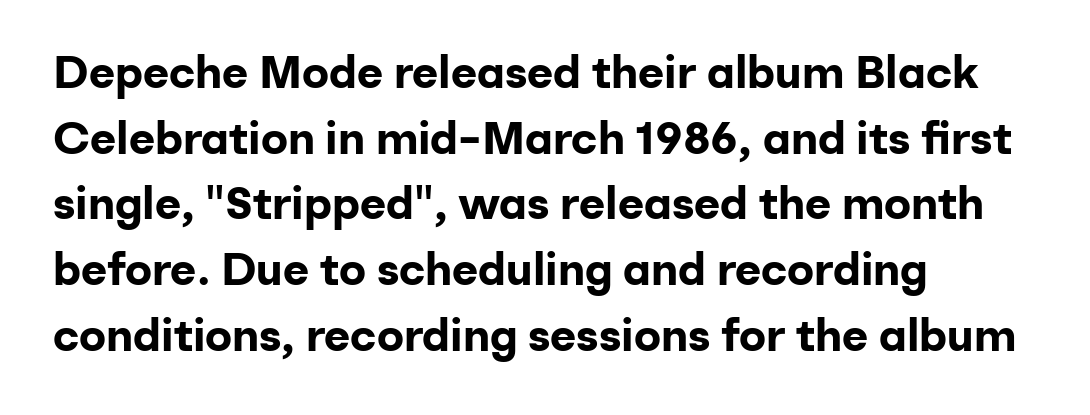
Spacing verdict: proportional, widths tailored to each character. Compared with a centered layout, this one pins lines to the left instead. Style check: upright. The rendering uses a bold face; every stroke is thick and dark.
